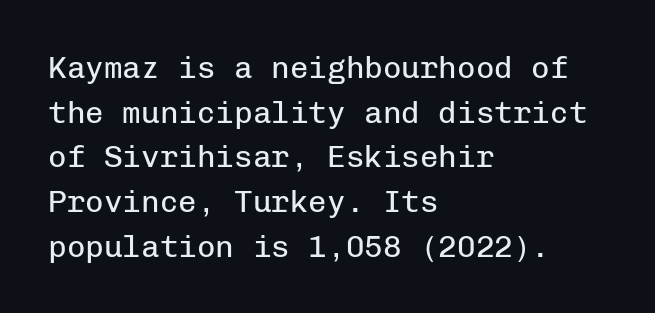
Q: Is the text bold? A: No.
Q: Is the text italic (slanted)? A: No, it is upright.
Q: Is the typeface a serif or a sans-serif typeface? A: Sans-serif.
Q: Is the text underlined? A: No.
Q: How is the paragraph aligned? A: Left-aligned.
Q: Is the spacing between letters normal or unusually wide? A: Normal.
Q: Is the spacing between lines tight, normal or loose? A: Normal.
Q: Width (condensed, normal, or wide)? A: Normal.
Q: Stroke contrast? A: Low.
Q: x-height? A: Medium.
Q: Monospaced? A: Yes.
